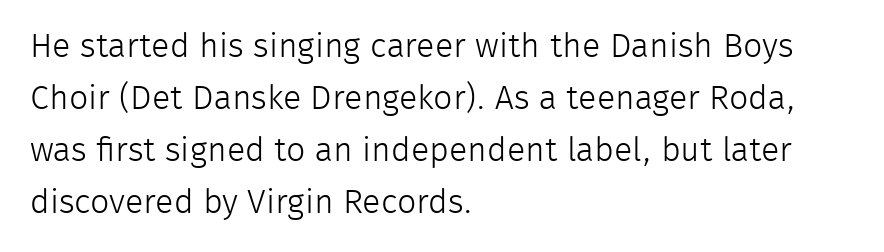
Quick note: not italic, upright. This rendering leaves character spacing at its baseline value. Successive baselines arrive at the customary interval. The typeface has the unassuming heft of standard copy or less. In CSS terms this would be text-align: left. The face used here is proportionally spaced, like ordinary book or web type.
